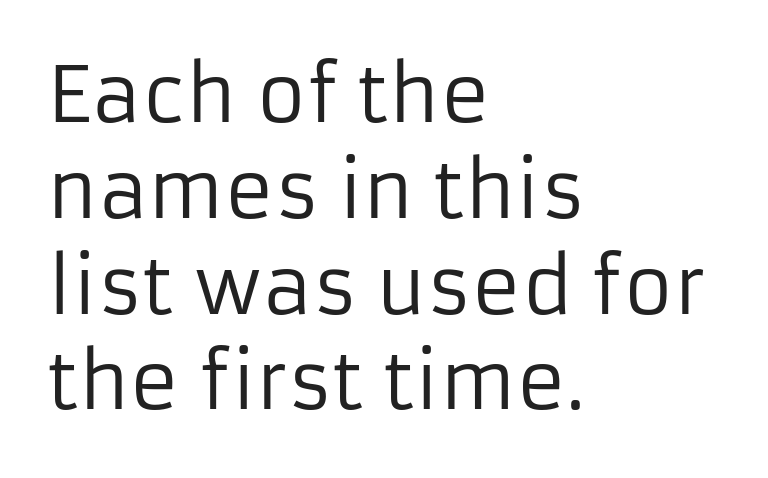
The image shows 76 px regular-weight sans-serif type, upright; set left-aligned, normal line spacing (1.26x), normal letter spacing, not underlined; low stroke contrast and a medium x-height.
